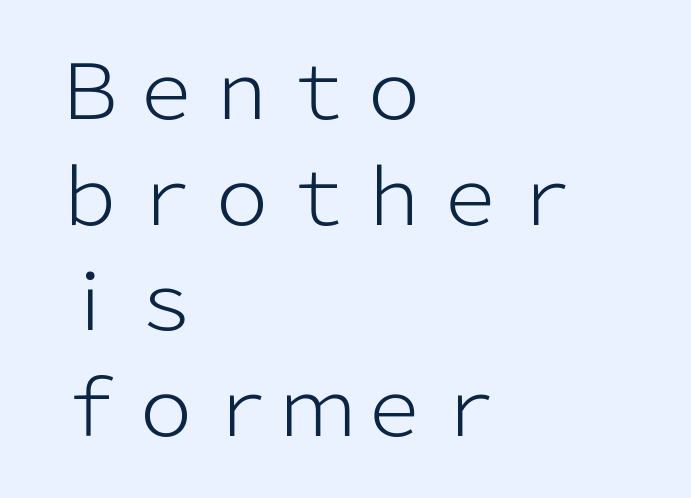
The image shows 76 px light sans-serif type, upright; set left-aligned, normal line spacing (1.39x), normal letter spacing, not underlined; low stroke contrast and a medium x-height.
